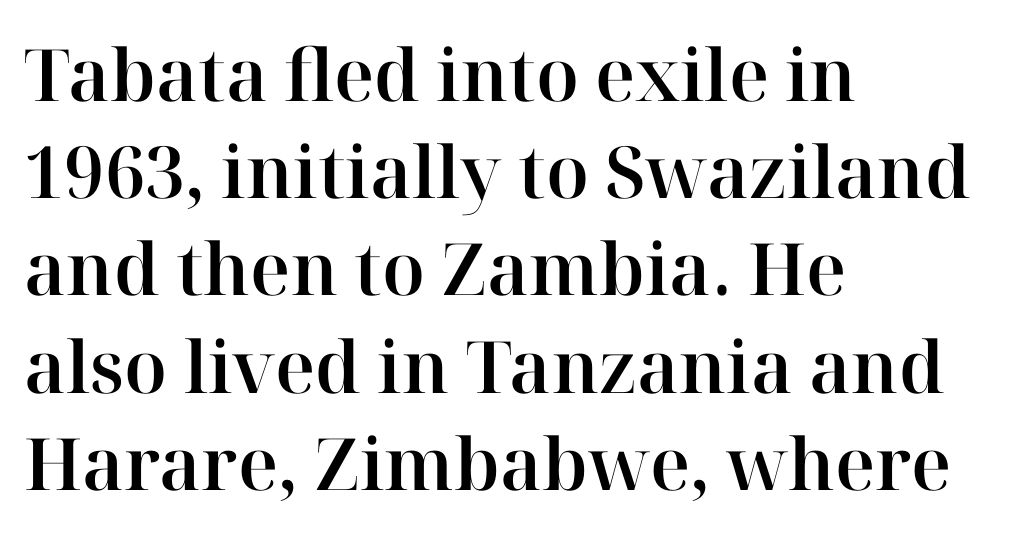
Character widths vary here, with narrow letters taking less room than wide ones. Honestly, there is no underline to notice here at all. It's the straight-up-and-down kind of type. Words appear dense and cohesive because spacing is normal.
